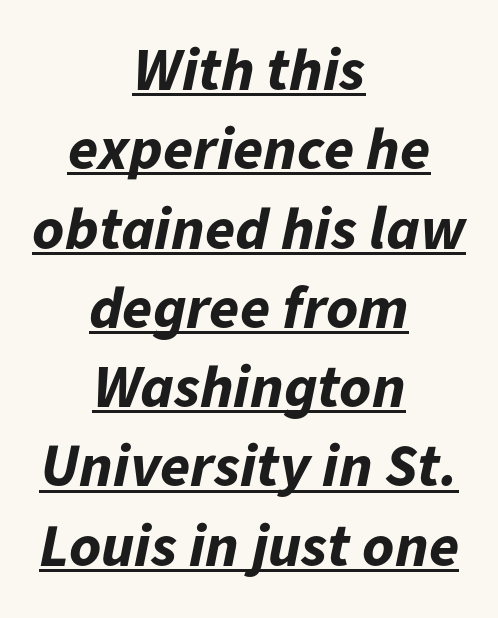
{"italic": "yes", "lean": "right", "slant_degrees": 11, "bold": "yes", "weight": "bold", "width": "normal", "stroke_contrast": "low", "x_height": "medium", "monospaced": "no", "underline": "yes", "align": "center", "line_spacing": "normal", "line_spacing_ratio": 1.3, "letter_spacing": "normal", "letter_spacing_em": 0.0, "glyph_px": 61}
